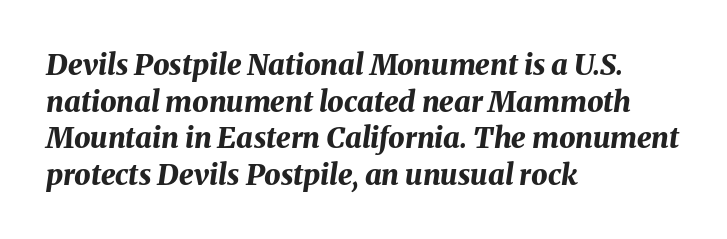
The face used here is rendered with its standard letterfit. A student would call this left alignment; a typographer would say flush left, rag right. Slanted lettering throughout. A clean baseline with only descenders dipping below it. Heft: maximum for text — a bold.
